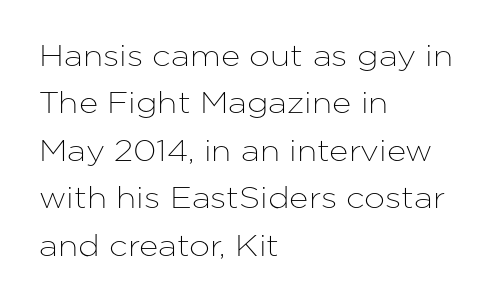
Q: Is the text italic (slanted)? A: No, it is upright.
Q: Is the typeface a serif or a sans-serif typeface? A: Sans-serif.
Q: Is the text underlined? A: No.
Q: How is the paragraph aligned? A: Left-aligned.
Q: Is the spacing between letters normal or unusually wide? A: Normal.
Q: Is the spacing between lines tight, normal or loose? A: Normal.
Q: Width (condensed, normal, or wide)? A: Normal.
Q: Stroke contrast? A: Low.
Q: x-height? A: Medium.
Q: Monospaced? A: No.
